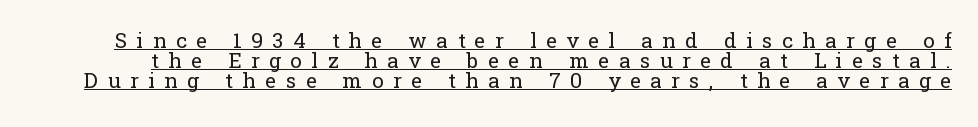
{"italic": "no", "bold": "no", "underline": "yes", "line_spacing": "tight", "line_spacing_ratio": 0.96, "letter_spacing": "wide", "letter_spacing_em": 0.45, "glyph_px": 21}
